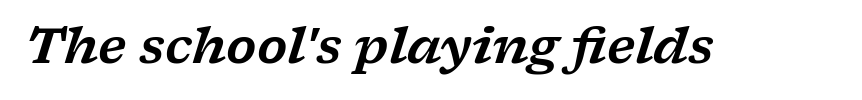
Q: Is the text italic (slanted)? A: Yes, it leans right by about 17 degrees.
Q: Is the typeface a serif or a sans-serif typeface? A: Serif.
Q: Is the text underlined? A: No.
Q: Is the spacing between letters normal or unusually wide? A: Normal.
Q: Width (condensed, normal, or wide)? A: Wide.
Q: Stroke contrast? A: Low.
Q: x-height? A: Medium.
Q: Monospaced? A: No.
